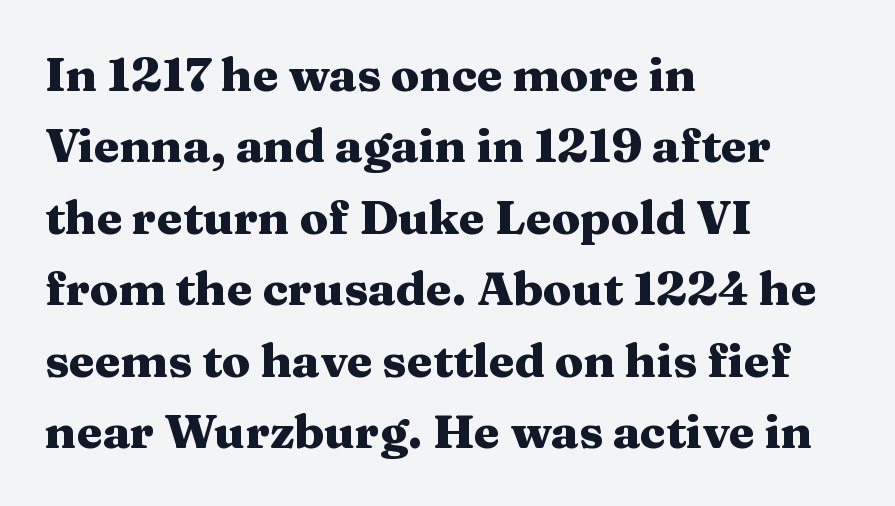
{"serif": "yes", "italic": "no", "bold": "yes", "weight": "heavy", "width": "wide", "stroke_contrast": "medium", "x_height": "medium", "monospaced": "no", "underline": "no", "align": "left", "line_spacing": "normal", "line_spacing_ratio": 1.52, "letter_spacing": "normal", "letter_spacing_em": 0.0, "glyph_px": 47}
